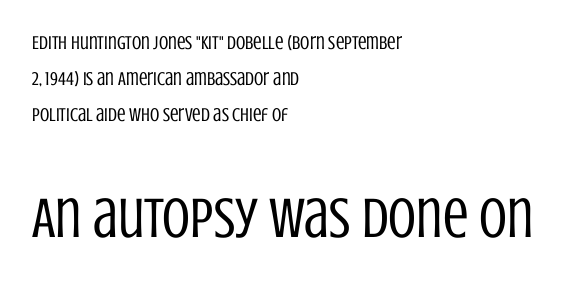
The image shows 57 px regular-weight, condensed sans-serif type, upright; set left-aligned, loose line spacing (1.9x), normal letter spacing, not underlined; the second (bottom) block is 3.0x larger; low stroke contrast and a large x-height.
